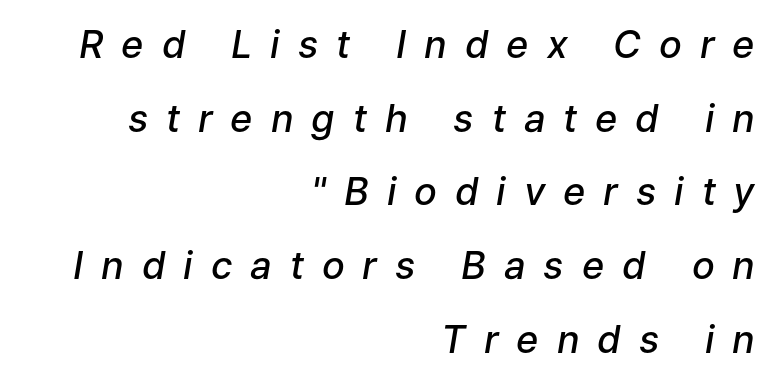
{"italic": "yes", "lean": "right", "slant_degrees": 9, "bold": "semi", "weight": "semibold", "width": "normal", "stroke_contrast": "low", "x_height": "medium", "monospaced": "no", "underline": "no", "align": "right", "line_spacing": "loose", "line_spacing_ratio": 1.94, "letter_spacing": "wide", "letter_spacing_em": 0.47, "glyph_px": 38}
